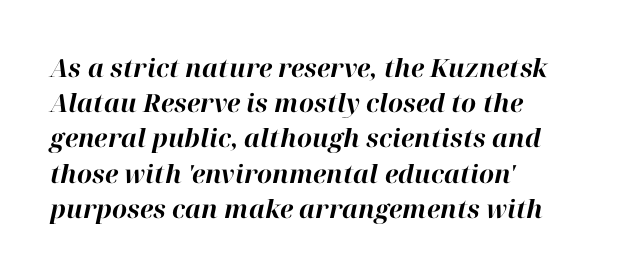
{"italic": "yes", "lean": "right", "slant_degrees": 12, "bold": "yes", "underline": "no", "align": "left", "line_spacing": "normal", "line_spacing_ratio": 1.41, "letter_spacing": "normal", "letter_spacing_em": 0.0, "glyph_px": 25}
